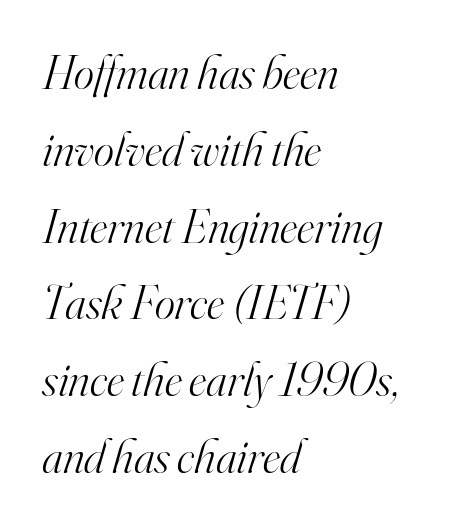
{"serif": "yes", "italic": "yes", "lean": "right", "slant_degrees": 16, "bold": "no", "weight": "light", "width": "normal", "stroke_contrast": "high", "x_height": "small", "monospaced": "no", "underline": "no", "align": "left", "line_spacing": "normal", "line_spacing_ratio": 1.6, "letter_spacing": "normal", "letter_spacing_em": 0.0, "glyph_px": 48}
